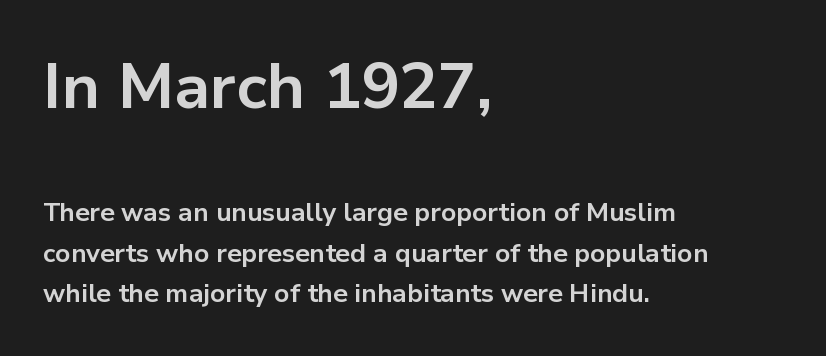
{"serif": "no", "italic": "no", "bold": "yes", "weight": "bold", "width": "normal", "stroke_contrast": "low", "x_height": "medium", "monospaced": "no", "underline": "no", "align": "left", "line_spacing": "normal", "line_spacing_ratio": 1.56, "letter_spacing": "normal", "letter_spacing_em": 0.0, "larger_block": "first", "size_ratio": 2.46, "glyph_px": 64}
